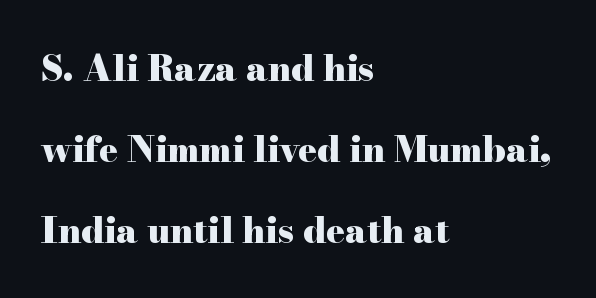
Vertical strokes here are truly vertical. Think of a printed novel: that variable character pitch is what you see here. Does the weight exceed regular? Yes, all the way to bold. The type is set solid horizontally, with unmodified tracking. The lines are spread far apart with generous leading.
